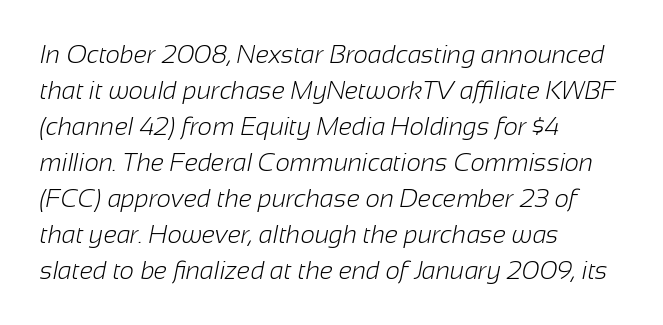
Q: Is the text bold? A: No.
Q: Is the text underlined? A: No.
Q: How is the paragraph aligned? A: Left-aligned.
Q: Is the spacing between letters normal or unusually wide? A: Normal.
Q: Is the spacing between lines tight, normal or loose? A: Normal.
